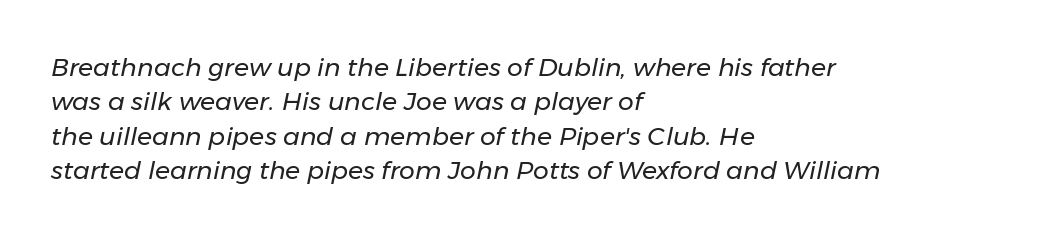
{"italic": "yes", "lean": "right", "slant_degrees": 11, "bold": "no", "underline": "no", "align": "left", "line_spacing": "normal", "line_spacing_ratio": 1.38, "letter_spacing": "normal", "letter_spacing_em": 0.0, "glyph_px": 25}
